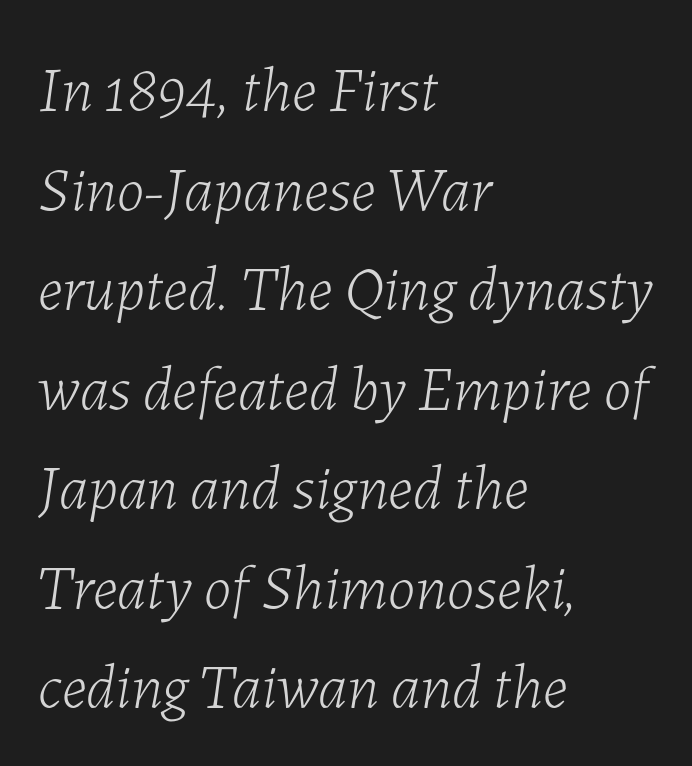
The image shows 63 px light type, italic (leaning right); set left-aligned, normal line spacing (1.58x), normal letter spacing, not underlined; low stroke contrast and a medium x-height.
